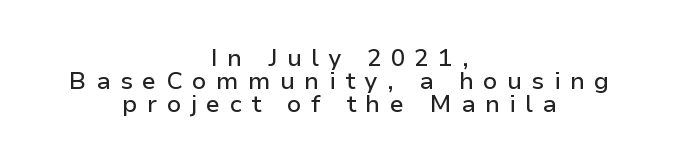
Q: Is the text italic (slanted)? A: No, it is upright.
Q: Is the text underlined? A: No.
Q: How is the paragraph aligned? A: Centered.
Q: Is the spacing between letters normal or unusually wide? A: Unusually wide.
Q: Is the spacing between lines tight, normal or loose? A: Tight.
